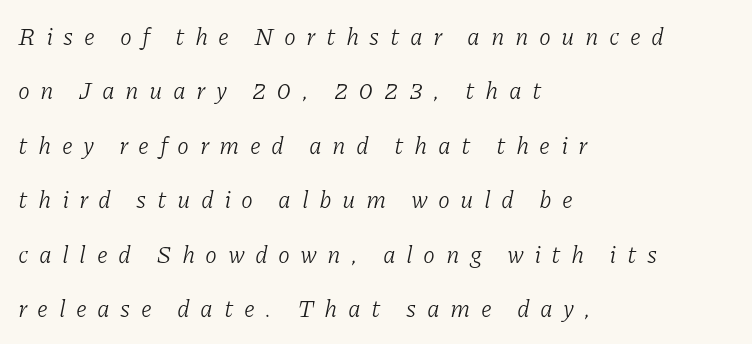
The image shows 24 px text type, italic (leaning right); set left-aligned, loose line spacing (2.27x), unusually wide letter spacing (+0.43 em), not underlined.
